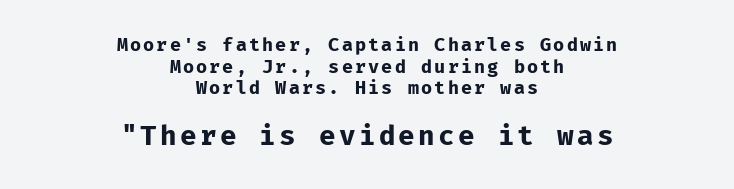
Q: Is the text bold? A: Yes.
Q: Is the text italic (slanted)? A: No, it is upright.
Q: Is the text underlined? A: No.
Q: How is the paragraph aligned? A: Centered.
Q: Which block of text is set in a larger size, the first (top) or the second (bottom)? A: The second (bottom) one.
